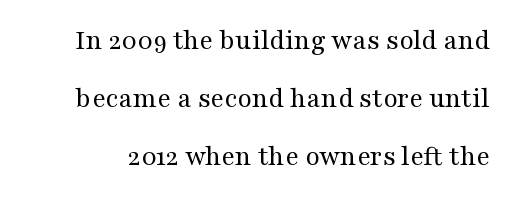
The designer went with a serif here, giving each stem small feet. Caption: face not bold, strokes unweighted. Descenders hang freely into open space. In terms of letterspacing, this is plain default setting. Ordinary non-slanted type is in use. The space between consecutive lines is lavish.
